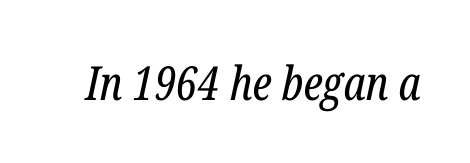
The letters advance in unequal steps, a hallmark of proportional type. The specimen omits any rule beneath the text block's lines. The horizontal fit of the characters is conventional and even. You can tell from the footed stems that serif type was used. The passage shown leans; its letterforms are oblique. No extra ink here — the face is not bold.
